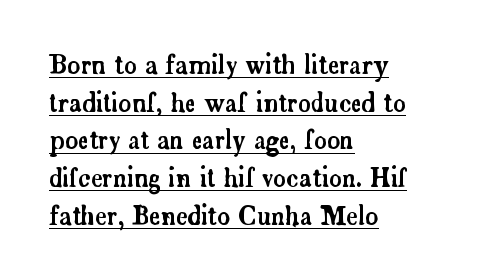
The image shows 25 px text type, upright; set left-aligned, normal line spacing (1.51x), normal letter spacing, underlined.
